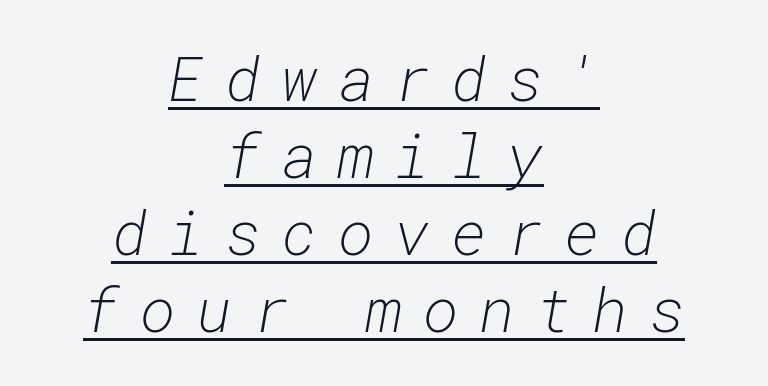
The image shows 61 px light type, italic (leaning right), monospaced; set centered, normal line spacing (1.26x), unusually wide letter spacing (+0.34 em), underlined; low stroke contrast and a medium x-height.
